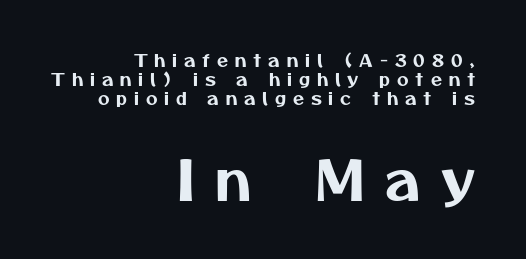
The image shows 55 px sans-serif type; set right-aligned, tight line spacing (1.05x), unusually wide letter spacing (+0.38 em), not underlined; the second (bottom) block is 3.06x larger; medium stroke contrast and a medium x-height.
